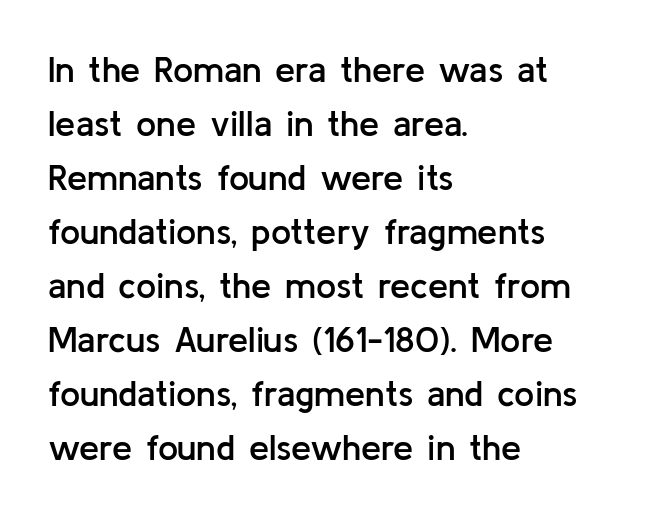
{"serif": "no", "italic": "no", "bold": "semi", "weight": "semibold", "width": "normal", "stroke_contrast": "low", "x_height": "medium", "monospaced": "no", "underline": "no", "align": "left", "line_spacing": "normal", "line_spacing_ratio": 1.5, "letter_spacing": "normal", "letter_spacing_em": 0.0, "glyph_px": 36}
